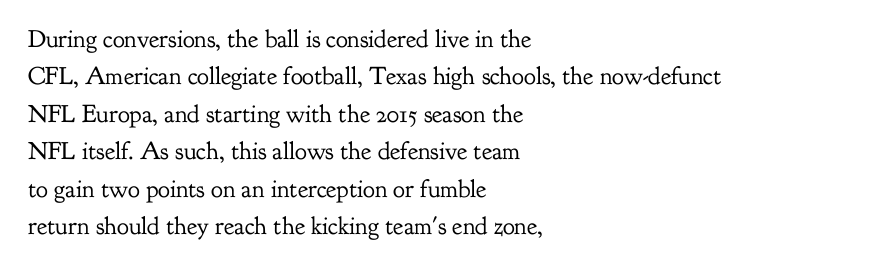
{"italic": "no", "bold": "no", "underline": "no", "align": "left", "line_spacing": "normal", "line_spacing_ratio": 1.5, "letter_spacing": "normal", "letter_spacing_em": 0.0, "glyph_px": 25}
